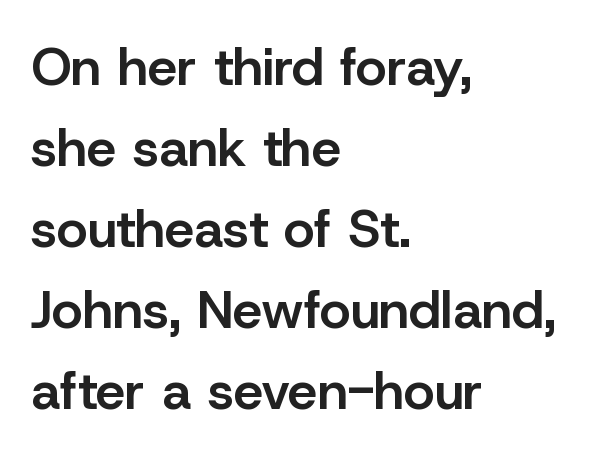
Q: Is the text bold? A: Semi-bold.
Q: Is the text italic (slanted)? A: No, it is upright.
Q: Is the typeface a serif or a sans-serif typeface? A: Sans-serif.
Q: Is the text underlined? A: No.
Q: How is the paragraph aligned? A: Left-aligned.
Q: Is the spacing between letters normal or unusually wide? A: Normal.
Q: Is the spacing between lines tight, normal or loose? A: Normal.
Q: Width (condensed, normal, or wide)? A: Normal.
Q: Stroke contrast? A: Low.
Q: x-height? A: Medium.
Q: Monospaced? A: No.
